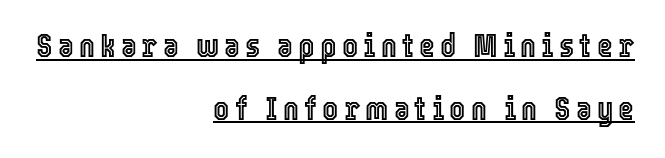
{"italic": "no", "width": "condensed", "x_height": "medium", "monospaced": "no", "underline": "yes", "align": "right", "line_spacing_ratio": 1.84, "glyph_px": 34}
